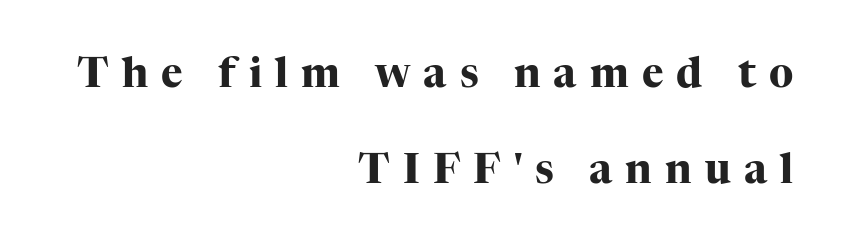
The image shows 41 px heavy serif type, upright; set right-aligned, loose line spacing (2.33x), unusually wide letter spacing (+0.32 em), not underlined; high stroke contrast and a medium x-height.
